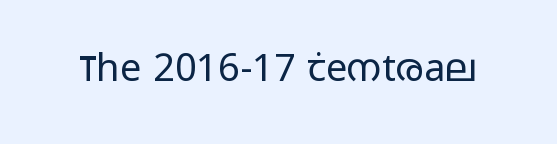
Q: Is the text bold? A: No.
Q: Is the text italic (slanted)? A: No, it is upright.
Q: Is the typeface a serif or a sans-serif typeface? A: Sans-serif.
Q: Is the text underlined? A: No.
Q: Is the spacing between letters normal or unusually wide? A: Normal.
Q: Width (condensed, normal, or wide)? A: Wide.
Q: Stroke contrast? A: Low.
Q: x-height? A: Medium.
Q: Monospaced? A: No.
